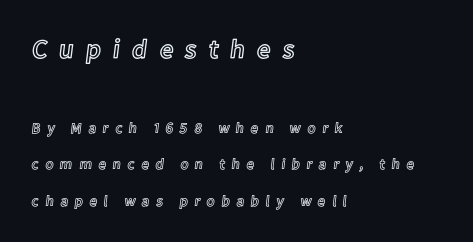
A student would call this left alignment; a typographer would say flush left, rag right. Observe the wide spacing: letters keep a clear distance from each other. A typesetter would call this leading open, well beyond the default. Caption: upper text group enlarged, lower text group reduced.
